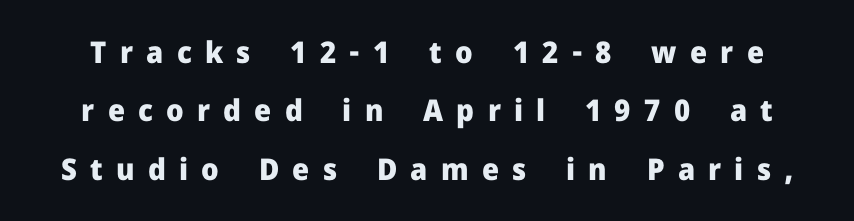
{"serif": "no", "italic": "no", "bold": "yes", "weight": "heavy", "width": "normal", "stroke_contrast": "low", "x_height": "medium", "monospaced": "no", "underline": "no", "line_spacing": "loose", "line_spacing_ratio": 1.95, "letter_spacing": "wide", "letter_spacing_em": 0.44, "glyph_px": 30}
